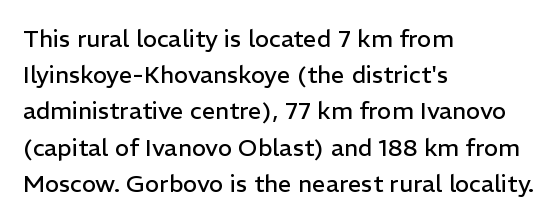
Q: Is the text bold? A: No.
Q: Is the text italic (slanted)? A: No, it is upright.
Q: Is the text underlined? A: No.
Q: How is the paragraph aligned? A: Left-aligned.
Q: Is the spacing between letters normal or unusually wide? A: Normal.
Q: Is the spacing between lines tight, normal or loose? A: Normal.
